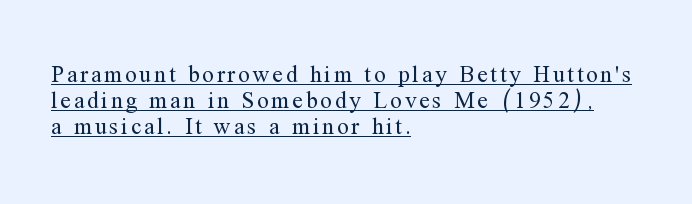
{"italic": "no", "bold": "no", "underline": "yes", "align": "left", "line_spacing": "tight", "line_spacing_ratio": 1.14, "glyph_px": 23}
